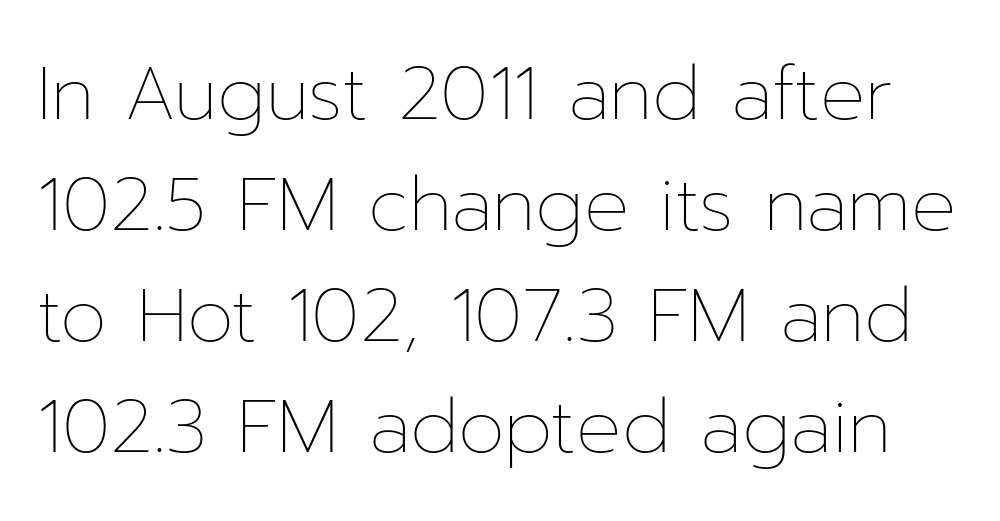
{"italic": "no", "bold": "no", "weight": "thin", "width": "normal", "stroke_contrast": "low", "x_height": "medium", "monospaced": "no", "underline": "no", "line_spacing": "normal", "line_spacing_ratio": 1.48, "letter_spacing": "normal", "letter_spacing_em": 0.0, "glyph_px": 75}
